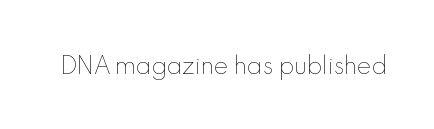
The space directly below the letters is spotless. Quick note: not italic, upright. The line texture is even and compact thanks to regular tracking. These glyphs show unthickened strokes, regular width or finer.
